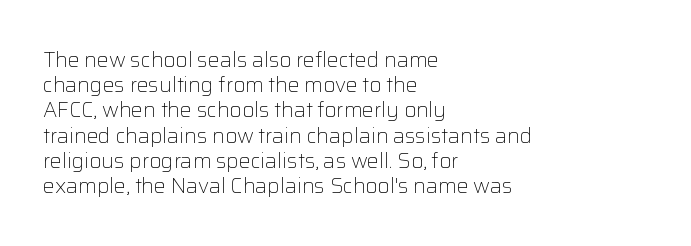
{"italic": "no", "bold": "no", "underline": "no", "align": "left", "line_spacing_ratio": 1.2, "letter_spacing": "normal", "letter_spacing_em": 0.0, "glyph_px": 21}
